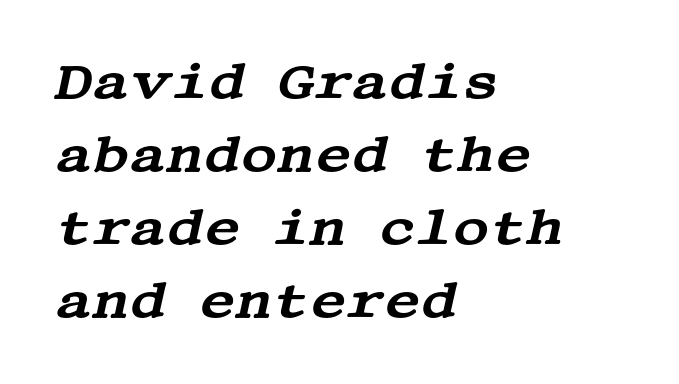
{"serif": "yes", "italic": "yes", "lean": "right", "slant_degrees": 13, "width": "wide", "stroke_contrast": "medium", "x_height": "large", "underline": "no", "align": "left", "line_spacing": "normal", "line_spacing_ratio": 1.46, "letter_spacing": "normal", "letter_spacing_em": 0.0, "glyph_px": 50}
